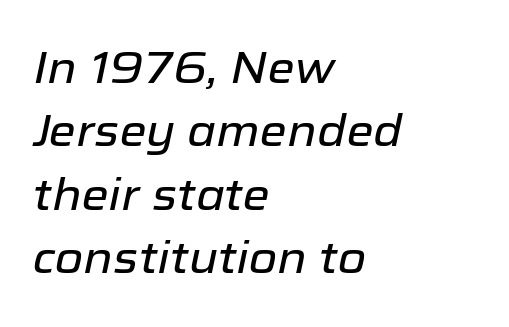
The image shows 44 px text type, italic (leaning right); set left-aligned, normal line spacing (1.44x), normal letter spacing, not underlined; low stroke contrast and a medium x-height.
